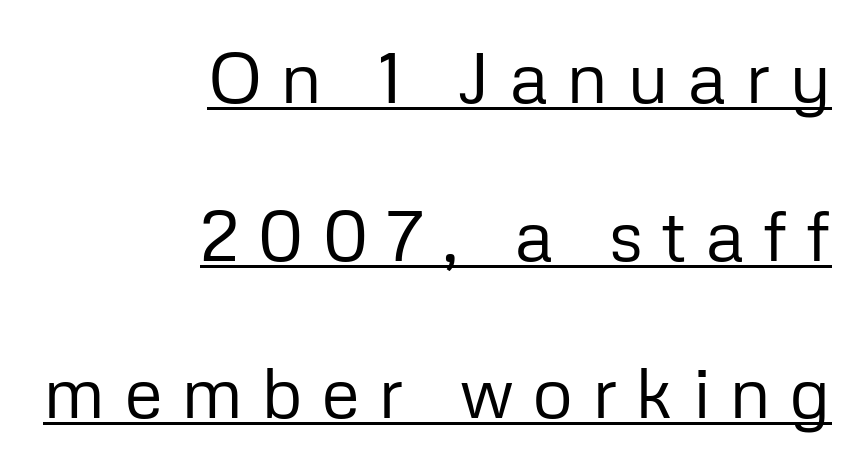
{"serif": "no", "italic": "no", "bold": "no", "weight": "regular", "width": "normal", "stroke_contrast": "low", "x_height": "medium", "monospaced": "no", "underline": "yes", "align": "right", "line_spacing": "loose", "line_spacing_ratio": 2.19, "letter_spacing": "wide", "letter_spacing_em": 0.25, "glyph_px": 72}
